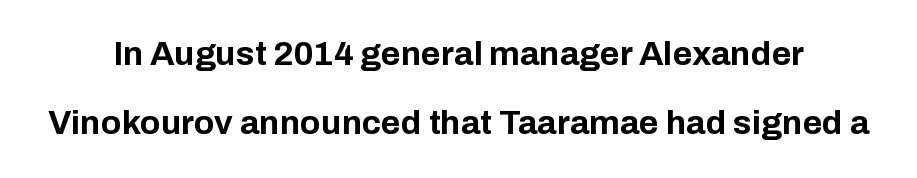
{"serif": "no", "italic": "no", "bold": "yes", "weight": "bold", "width": "normal", "stroke_contrast": "low", "x_height": "medium", "monospaced": "no", "underline": "no", "line_spacing": "loose", "line_spacing_ratio": 2.04, "letter_spacing": "normal", "letter_spacing_em": 0.0, "glyph_px": 34}
